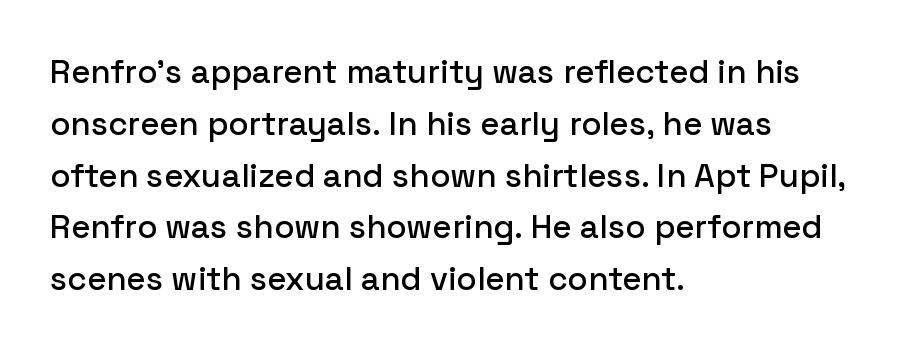
The foot of each line stays bare and open. The type sits square on the baseline with zero lean. The lines are quadded left. The rendering keeps characters at their native spacing. Regarding serifs, this sample does without them.
